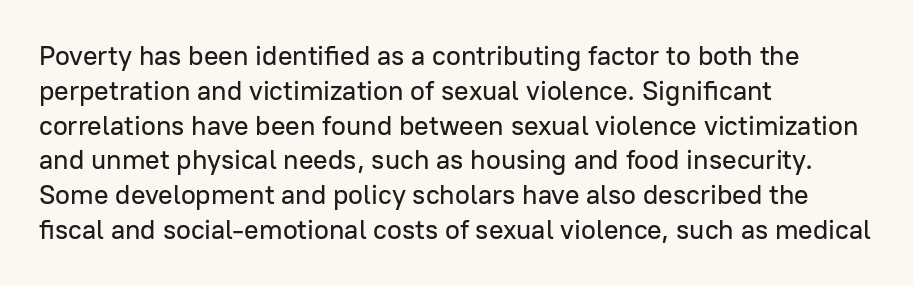
{"italic": "no", "underline": "no", "align": "left", "line_spacing": "normal", "line_spacing_ratio": 1.29, "letter_spacing": "normal", "letter_spacing_em": 0.0, "glyph_px": 27}
